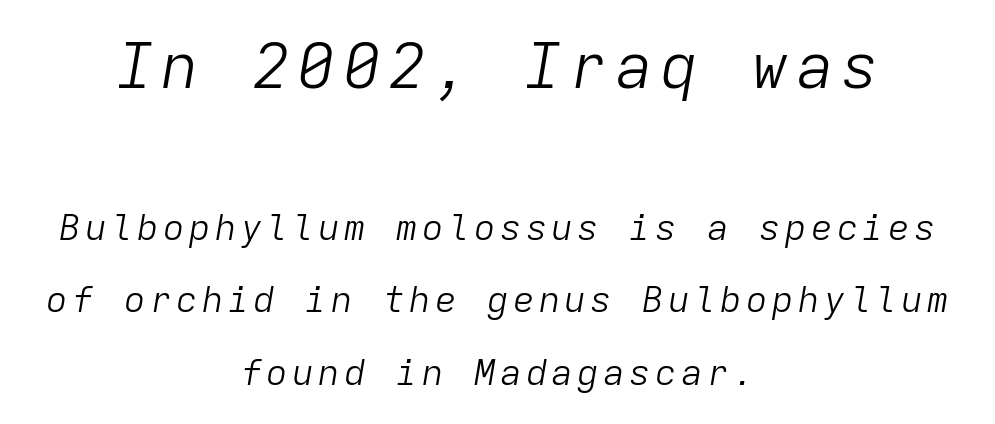
Vertical spacing — loose. Yep, that's italic — everything's leaning. These lines are rendered in a fixed-pitch font. A student would call this center alignment; a typographer would say set centered. No heavy texture on the line: the type isn't bold.
